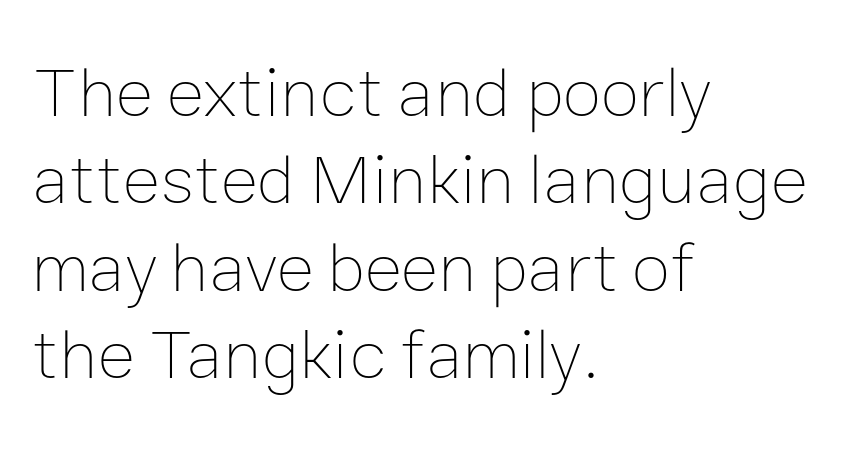
Q: Is the text bold? A: No.
Q: Is the text italic (slanted)? A: No, it is upright.
Q: Is the text underlined? A: No.
Q: How is the paragraph aligned? A: Left-aligned.
Q: Is the spacing between letters normal or unusually wide? A: Normal.
Q: Width (condensed, normal, or wide)? A: Normal.
Q: Stroke contrast? A: Low.
Q: x-height? A: Medium.
Q: Monospaced? A: No.
